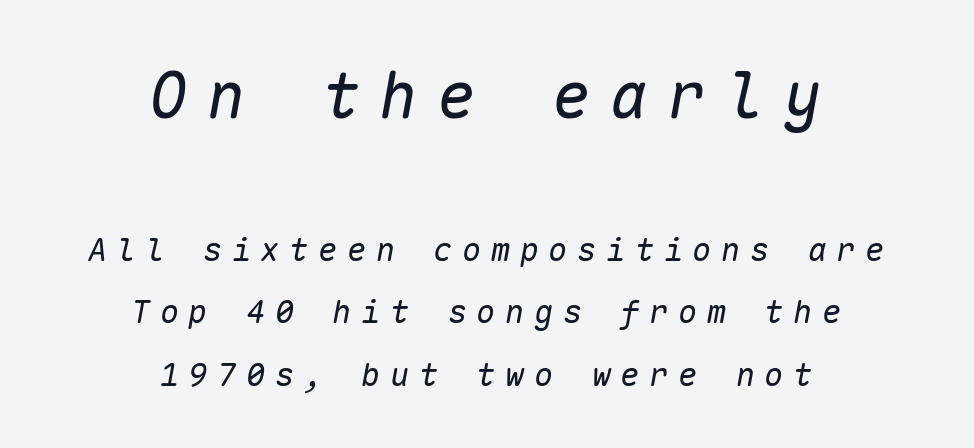
The image shows 64 px regular-weight type, italic (leaning right), monospaced; set centered, loose line spacing (1.95x), unusually wide letter spacing (+0.3 em), not underlined; the first (top) block is 2.0x larger; low stroke contrast and a medium x-height.
